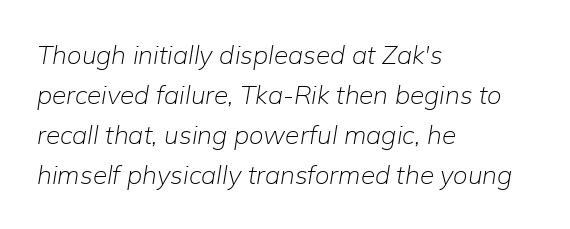
{"italic": "yes", "lean": "right", "slant_degrees": 9, "bold": "no", "underline": "no", "align": "left", "line_spacing": "normal", "line_spacing_ratio": 1.54, "letter_spacing": "normal", "letter_spacing_em": 0.0, "glyph_px": 26}
